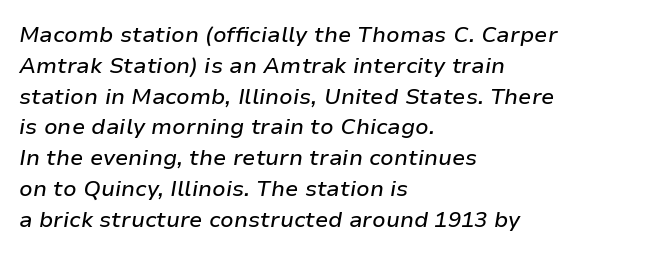
Casual observation: everything's shoved over to the left. Rows of type keep a routine distance in the vertical direction. Unmarked baselines from the first word to the last. Does the lettering tilt? It does — this is italic.
